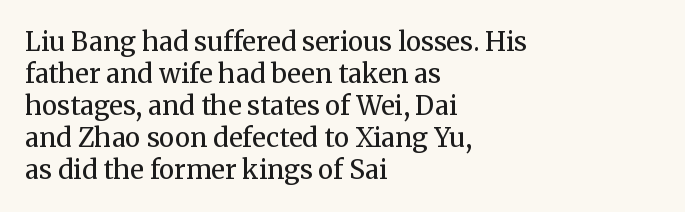
{"italic": "no", "bold": "no", "underline": "no", "align": "left", "line_spacing_ratio": 1.23, "letter_spacing": "normal", "letter_spacing_em": 0.0, "glyph_px": 26}
